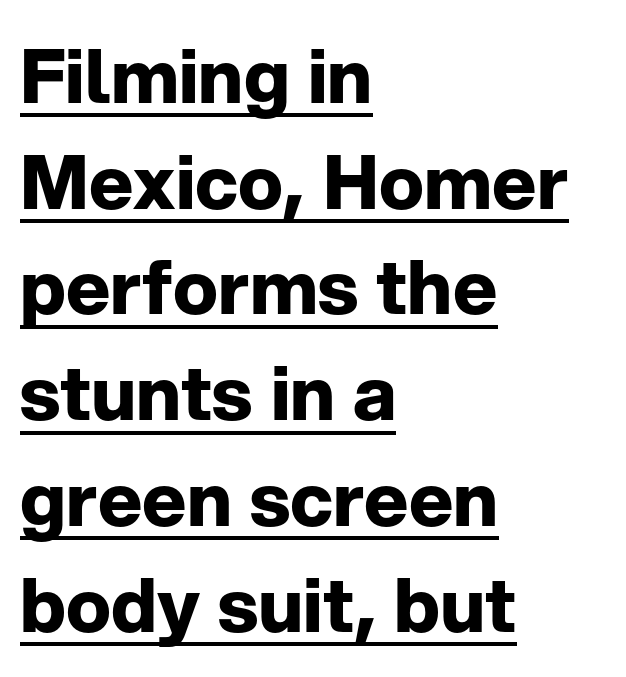
Q: Is the text bold? A: Yes.
Q: Is the text italic (slanted)? A: No, it is upright.
Q: Is the typeface a serif or a sans-serif typeface? A: Sans-serif.
Q: Is the text underlined? A: Yes.
Q: How is the paragraph aligned? A: Left-aligned.
Q: Is the spacing between letters normal or unusually wide? A: Normal.
Q: Is the spacing between lines tight, normal or loose? A: Normal.
Q: Width (condensed, normal, or wide)? A: Normal.
Q: Stroke contrast? A: Low.
Q: x-height? A: Medium.
Q: Monospaced? A: No.
